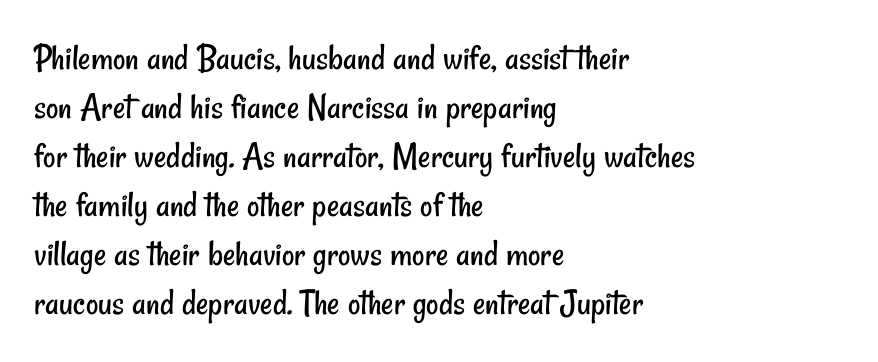
A quiet, ordinary-to-light weight characterises the typeface. Horizontally, the lines are justified to the leading edge only. A clean baseline with only descenders dipping below it. Type style note: lacks serifs. Baseline-to-baseline distance is the conventional proportion of letter height. Here the glyphs are tracked normally, forming tight word shapes.
